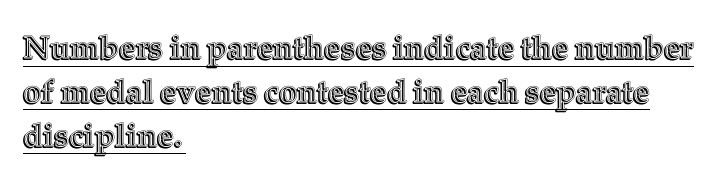
Here the designer chose a conventional face with non-uniform glyph widths. You could call the tracking neutral — neither tight nor loose. The type sits square on the baseline with zero lean. Leading matches the norm, producing a regular column. Line starts are locked; line ends wander. This rendering features underlined lettering.
